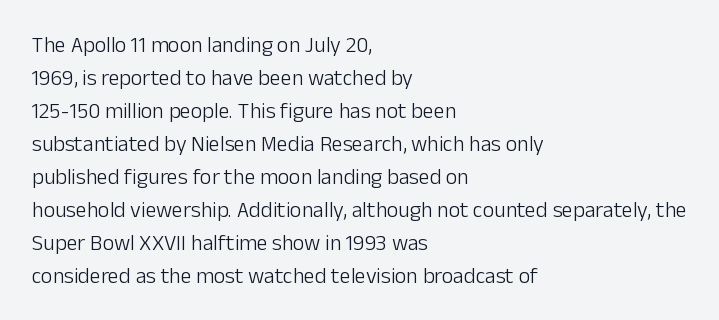
The image shows 22 px text type, upright; set left-aligned, normal line spacing (1.5x), normal letter spacing, not underlined.
